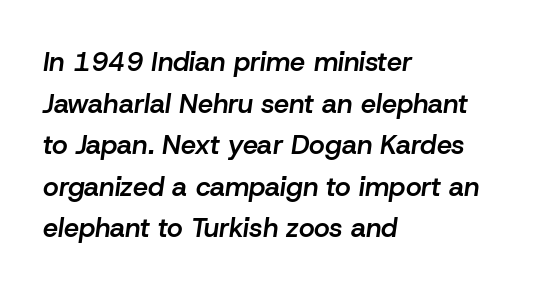
The image shows 27 px text type, italic (leaning right); set left-aligned, normal line spacing (1.54x), normal letter spacing, not underlined.
